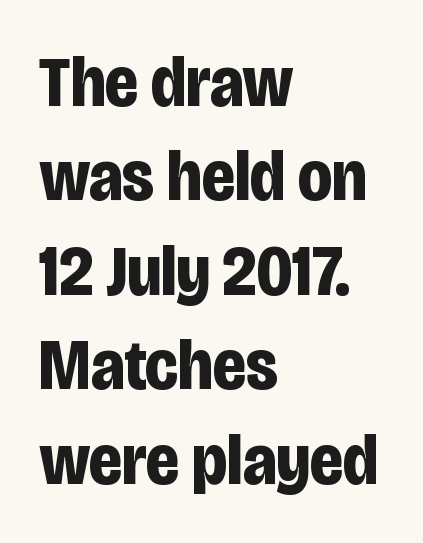
The image shows 71 px bold, condensed sans-serif type, upright; set left-aligned, normal line spacing (1.33x), normal letter spacing, not underlined; low stroke contrast and a large x-height.
